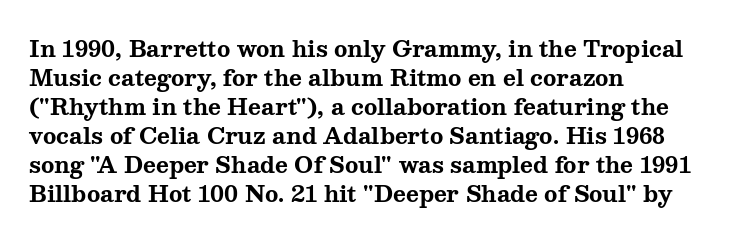
Q: Is the text bold? A: Yes.
Q: Is the text italic (slanted)? A: No, it is upright.
Q: Is the text underlined? A: No.
Q: How is the paragraph aligned? A: Left-aligned.
Q: Is the spacing between letters normal or unusually wide? A: Normal.
Q: Is the spacing between lines tight, normal or loose? A: Normal.
